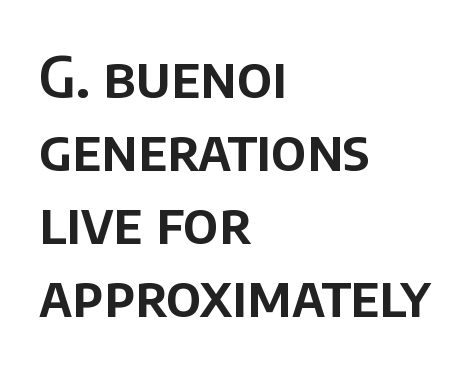
The image shows 57 px sans-serif type, upright; set left-aligned, normal line spacing (1.28x), normal letter spacing, not underlined; low stroke contrast and a large x-height.
